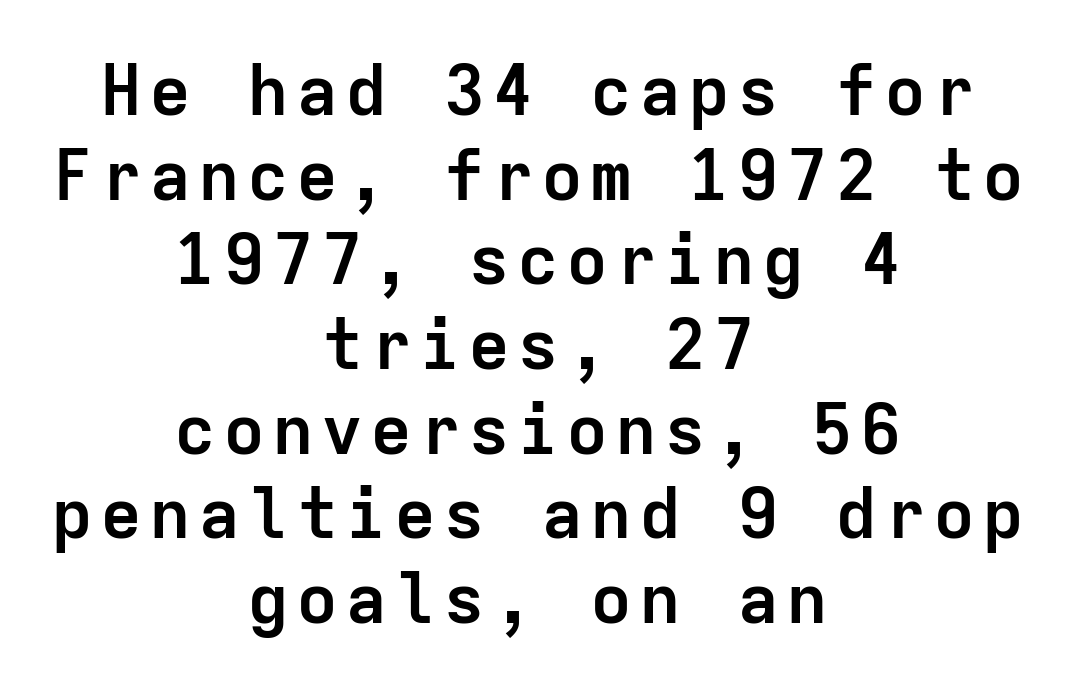
The image shows 70 px semibold sans-serif type, upright, monospaced; set centered, line spacing 1.21x, not underlined; low stroke contrast and a medium x-height.
